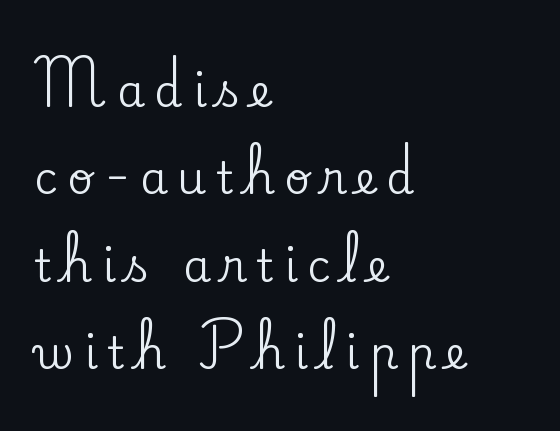
The image shows 45 px serif type, upright; set left-aligned, loose line spacing (1.94x), unusually wide letter spacing (+0.22 em), not underlined; low stroke contrast and a small x-height.
